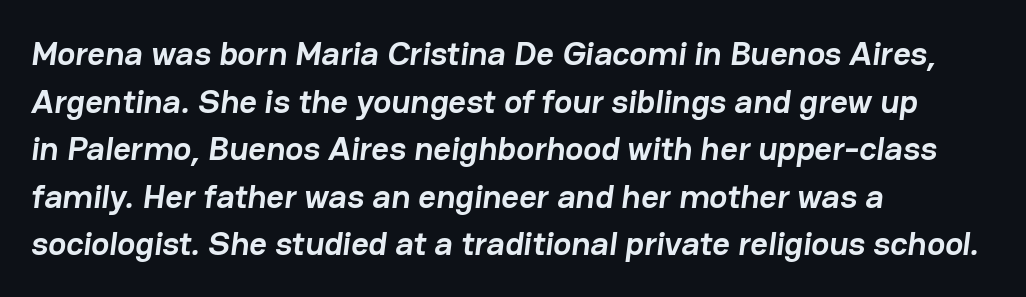
{"serif": "no", "bold": "yes", "weight": "semibold", "width": "normal", "stroke_contrast": "low", "x_height": "medium", "monospaced": "no", "underline": "no", "align": "left", "line_spacing": "normal", "line_spacing_ratio": 1.4, "letter_spacing": "normal", "letter_spacing_em": 0.0, "glyph_px": 34}
